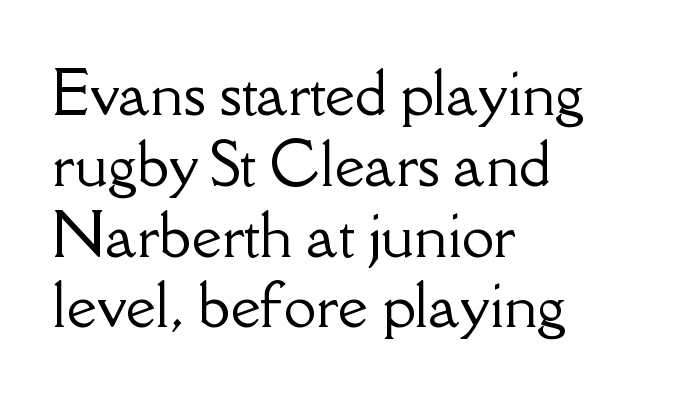
If you drew a ruler down the left edge, every line would touch it. You could call the tracking neutral — neither tight nor loose. Only glyphs here, with clear space below each row. Every stem runs plumb, perpendicular to the baseline. Typographically, this falls in the serif category.
